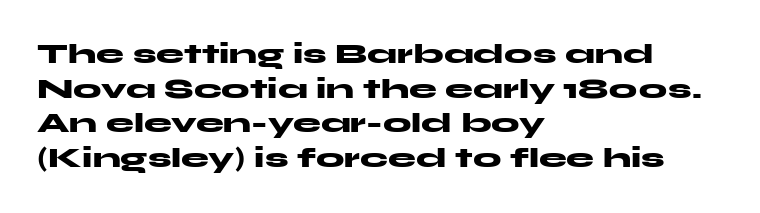
The image shows 28 px heavy, wide sans-serif type, upright; set left-aligned, line spacing 1.24x, normal letter spacing, not underlined; medium stroke contrast and a medium x-height.
